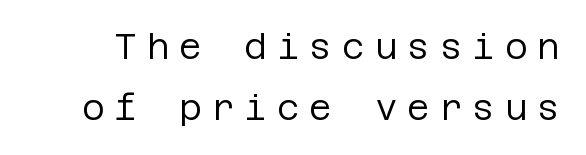
{"serif": "no", "italic": "no", "bold": "no", "weight": "regular", "width": "normal", "stroke_contrast": "low", "x_height": "large", "underline": "no", "line_spacing_ratio": 1.73, "letter_spacing": "wide", "letter_spacing_em": 0.28, "glyph_px": 35}
